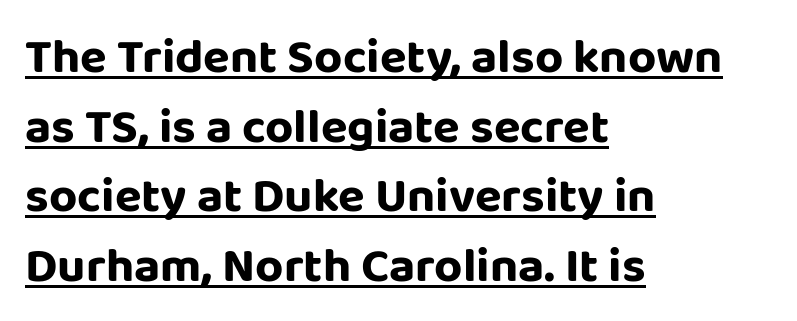
The image shows 49 px sans-serif type, upright; set left-aligned, normal line spacing (1.42x), normal letter spacing, underlined; low stroke contrast and a large x-height.
